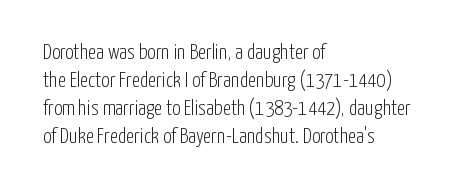
Q: Is the text bold? A: No.
Q: Is the text italic (slanted)? A: No, it is upright.
Q: Is the text underlined? A: No.
Q: How is the paragraph aligned? A: Left-aligned.
Q: Is the spacing between letters normal or unusually wide? A: Normal.
Q: Is the spacing between lines tight, normal or loose? A: Normal.
